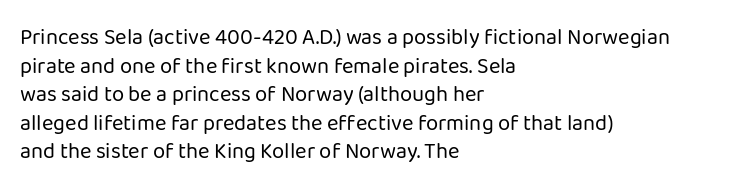
Check the space under the baseline: it is left empty. Characters follow at the spacing the type designer built in. These glyphs show unthickened strokes, regular width or finer. This is the regular roman posture of the typeface. A typesetter would call this leading conventional body-copy spacing. The compositor pushed each line to the left boundary.
